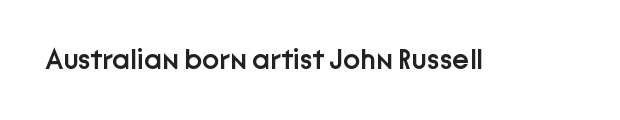
The baseline area is clear. Characters follow at the spacing the type designer built in. The passage shown is semibold, sitting just below true bold. Character widths vary here, with narrow letters taking less room than wide ones. Observe the absence of serifs on each vertical stroke in this sample.
